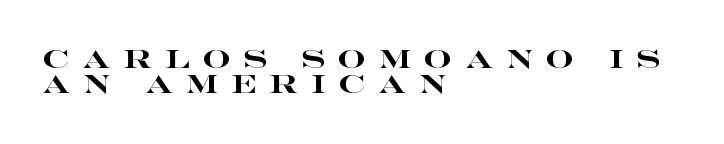
Q: Is the text bold? A: Yes.
Q: Is the text italic (slanted)? A: No, it is upright.
Q: Is the text underlined? A: No.
Q: How is the paragraph aligned? A: Left-aligned.
Q: Is the spacing between letters normal or unusually wide? A: Unusually wide.
Q: Is the spacing between lines tight, normal or loose? A: Tight.
